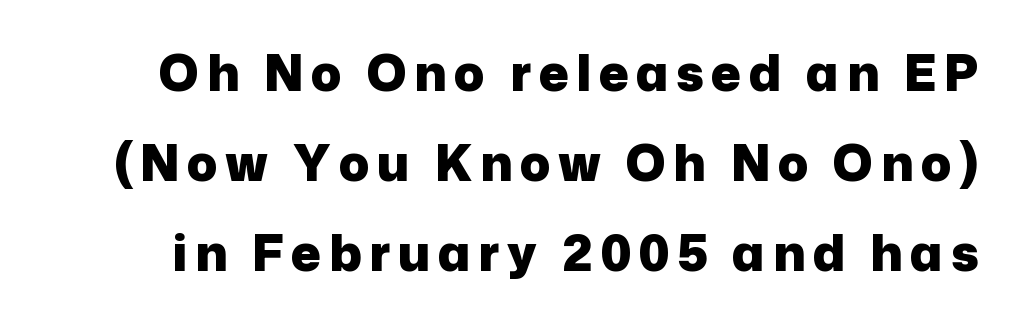
{"serif": "no", "italic": "no", "bold": "yes", "weight": "heavy", "width": "normal", "stroke_contrast": "low", "x_height": "medium", "monospaced": "no", "underline": "no", "line_spacing_ratio": 1.8, "glyph_px": 50}
